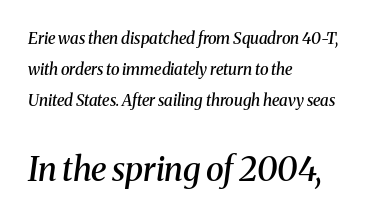
{"serif": "yes", "italic": "yes", "lean": "right", "slant_degrees": 8, "bold": "semi", "weight": "semibold", "width": "normal", "stroke_contrast": "medium", "x_height": "medium", "monospaced": "no", "underline": "no", "align": "left", "line_spacing": "loose", "line_spacing_ratio": 1.95, "letter_spacing": "normal", "letter_spacing_em": 0.0, "larger_block": "second", "size_ratio": 2.06, "glyph_px": 33}
